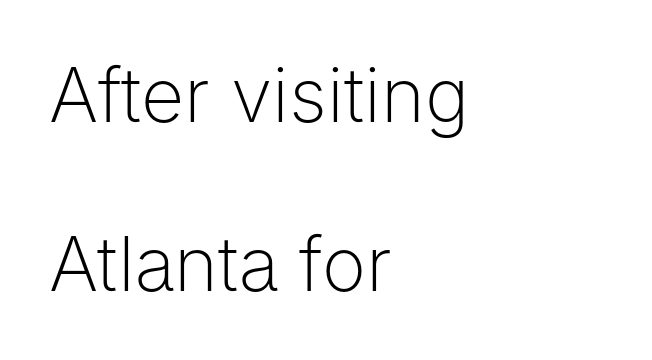
{"serif": "no", "italic": "no", "bold": "no", "weight": "light", "width": "normal", "stroke_contrast": "low", "x_height": "medium", "monospaced": "no", "underline": "no", "align": "left", "line_spacing": "loose", "line_spacing_ratio": 2.26, "letter_spacing": "normal", "letter_spacing_em": 0.0, "glyph_px": 75}
